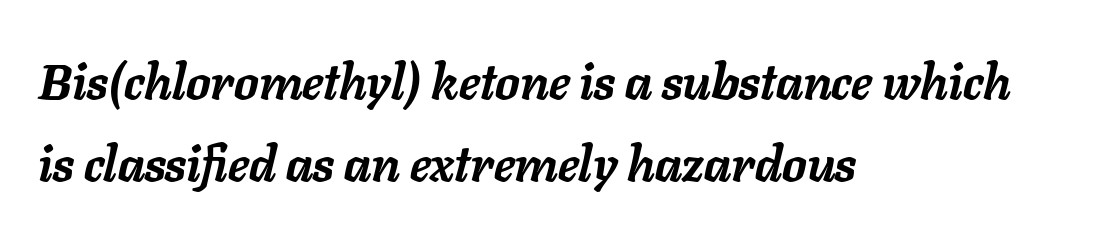
These lines stack with their left ends in a neat column. Rule under the text: the space is simply empty. Words appear dense and cohesive because spacing is normal. Weight check: bold — yes, fully. This sample has the flowing, uneven cadence of proportional lettering.
